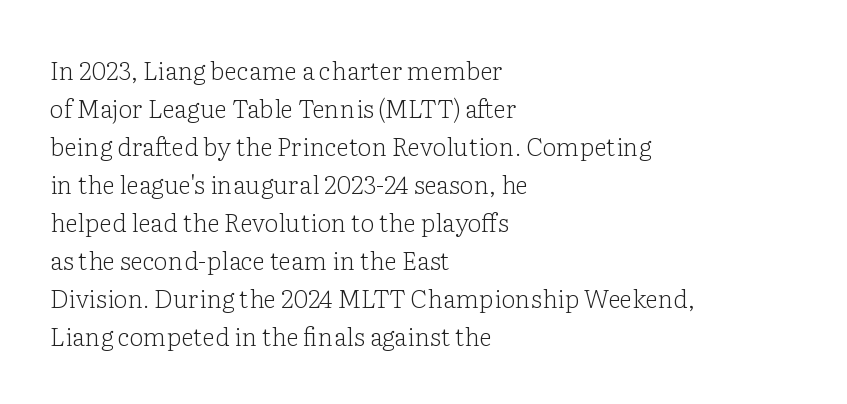
{"italic": "no", "bold": "no", "underline": "no", "align": "left", "line_spacing": "normal", "line_spacing_ratio": 1.52, "letter_spacing": "normal", "letter_spacing_em": 0.0, "glyph_px": 25}
